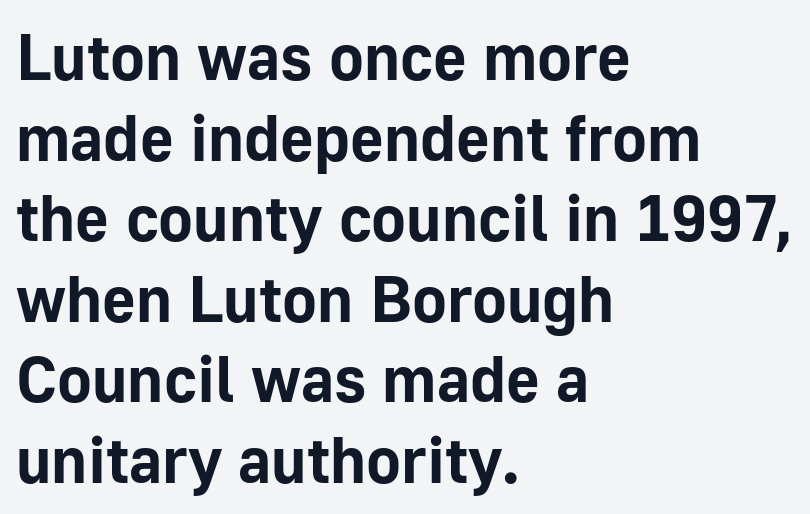
Q: Is the text bold? A: Yes.
Q: Is the text italic (slanted)? A: No, it is upright.
Q: Is the typeface a serif or a sans-serif typeface? A: Sans-serif.
Q: Is the text underlined? A: No.
Q: How is the paragraph aligned? A: Left-aligned.
Q: Is the spacing between letters normal or unusually wide? A: Normal.
Q: Width (condensed, normal, or wide)? A: Normal.
Q: Stroke contrast? A: Low.
Q: x-height? A: Medium.
Q: Monospaced? A: No.
